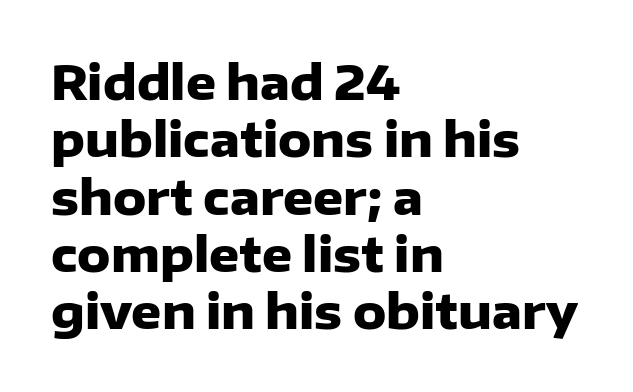
Bare-footed words on every line. Emphasis by weight is at full strength: bold. The passage shown is typed in a proportional face where columns would drift. Nothing unusual about the tracking: characters are spaced as the font intends. You can tell from the bare stems that sans-serif type was used. The paragraph has a hard left edge and a soft right edge.
